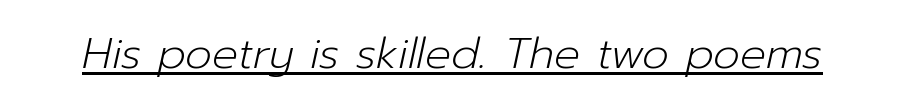
{"italic": "yes", "lean": "right", "slant_degrees": 12, "bold": "no", "weight": "light", "width": "normal", "stroke_contrast": "low", "x_height": "medium", "monospaced": "no", "underline": "yes", "letter_spacing": "normal", "letter_spacing_em": 0.0, "glyph_px": 43}
